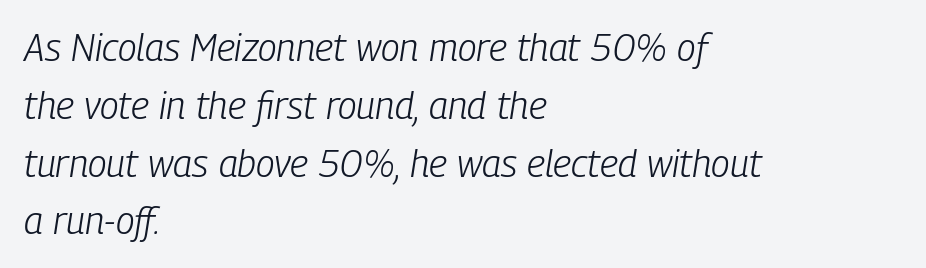
Tall strokes in this sample are angled rather than plumb. Evenly set lines give the paragraph a standard silhouette. Ink coverage per letter is moderate at most. The passage shown is typed in a proportional face where columns would drift.
